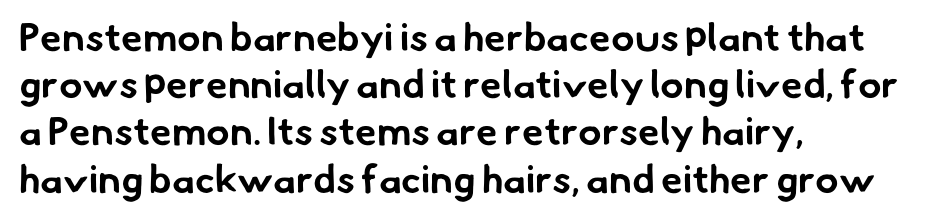
This sample has the flowing, uneven cadence of proportional lettering. The type is set solid horizontally, with unmodified tracking. This sample uses a sans-serif face. The words here are not underlined. Typeset ragged right — the left edge is the straight one. Weight: bold.
